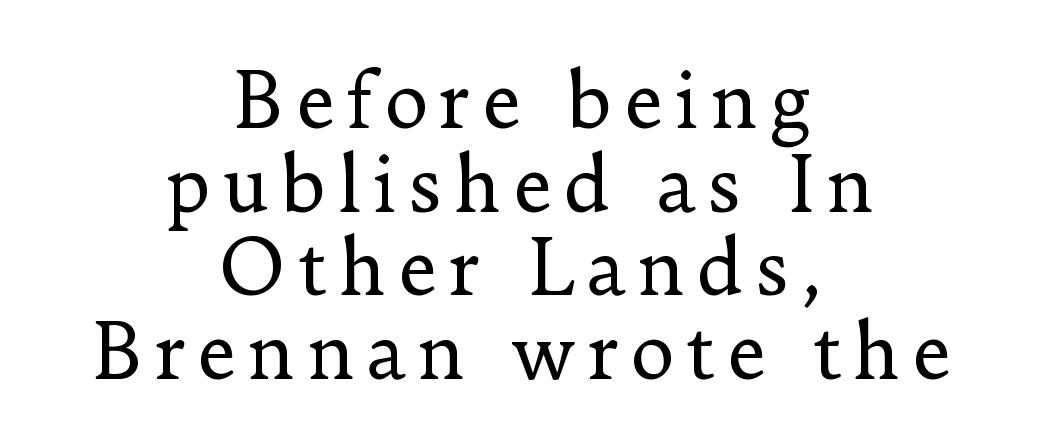
Layout note: lines centered. These lines are rendered in a variable-pitch font. Rule under the text: the space is simply empty. Quick note: not italic, upright. The passage shown stacks its lines with hardly any gap.
